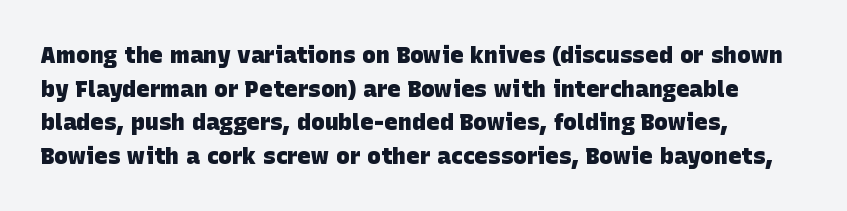
Q: Is the text bold? A: Yes.
Q: Is the text underlined? A: No.
Q: How is the paragraph aligned? A: Left-aligned.
Q: Is the spacing between letters normal or unusually wide? A: Normal.
Q: Is the spacing between lines tight, normal or loose? A: Normal.
